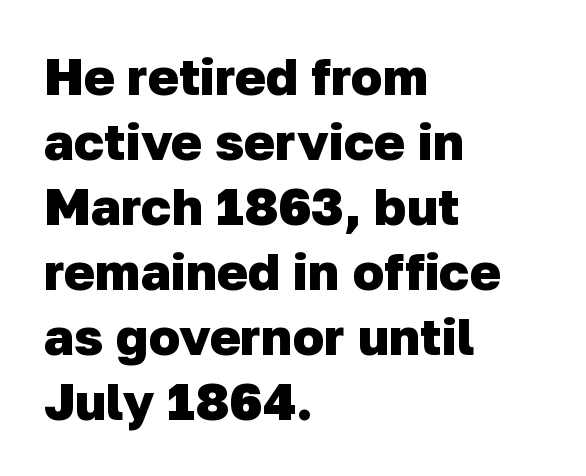
The image shows 52 px heavy sans-serif type; set left-aligned, normal line spacing (1.25x), normal letter spacing, not underlined; low stroke contrast and a medium x-height.
